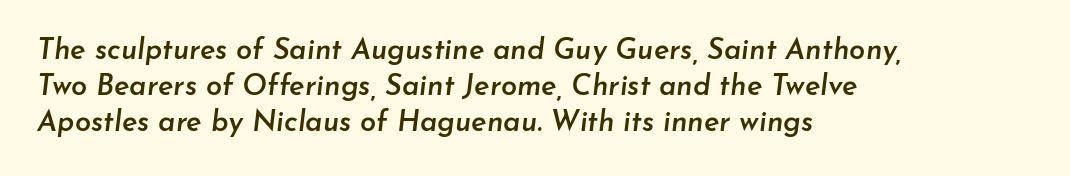
The image shows 29 px semibold type, italic (leaning right); set left-aligned, line spacing 1.24x, normal letter spacing, not underlined; low stroke contrast and a small x-height.
